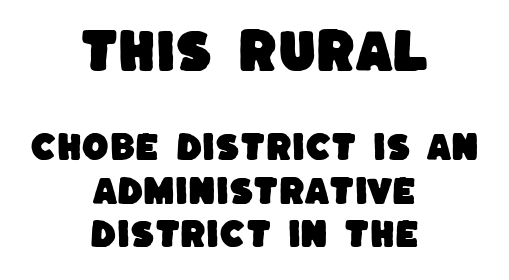
{"serif": "no", "width": "normal", "stroke_contrast": "low", "x_height": "large", "monospaced": "no", "underline": "no", "align": "center", "line_spacing": "normal", "line_spacing_ratio": 1.41, "letter_spacing": "normal", "letter_spacing_em": 0.0, "larger_block": "first", "size_ratio": 1.52, "glyph_px": 47}
